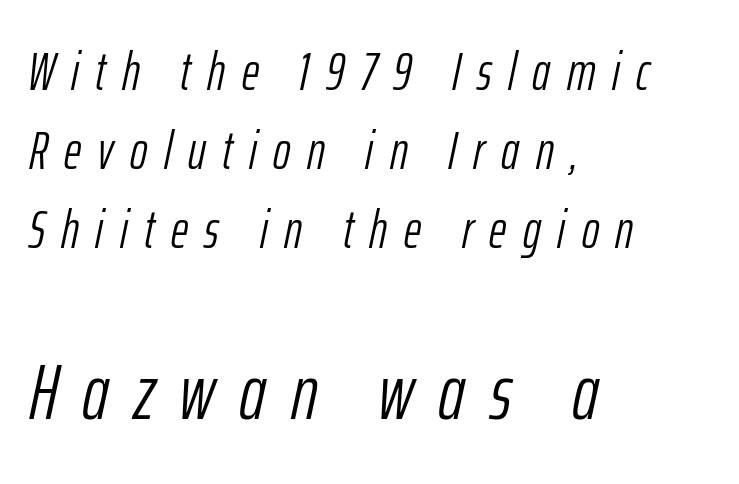
The image shows 79 px light, condensed type, italic (leaning right); set left-aligned, normal line spacing (1.49x), unusually wide letter spacing (+0.31 em), not underlined; the second (bottom) block is 1.49x larger; low stroke contrast and a medium x-height.
